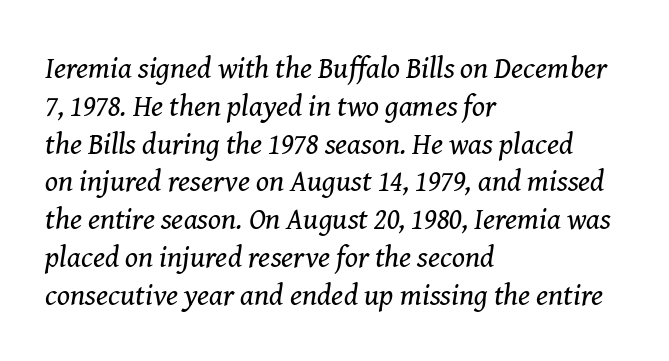
Q: Is the text bold? A: No.
Q: Is the text italic (slanted)? A: Yes, it leans right by about 8 degrees.
Q: Is the typeface a serif or a sans-serif typeface? A: Serif.
Q: Is the text underlined? A: No.
Q: How is the paragraph aligned? A: Left-aligned.
Q: Is the spacing between letters normal or unusually wide? A: Normal.
Q: Is the spacing between lines tight, normal or loose? A: Normal.
Q: Width (condensed, normal, or wide)? A: Normal.
Q: Stroke contrast? A: Medium.
Q: x-height? A: Medium.
Q: Monospaced? A: No.
